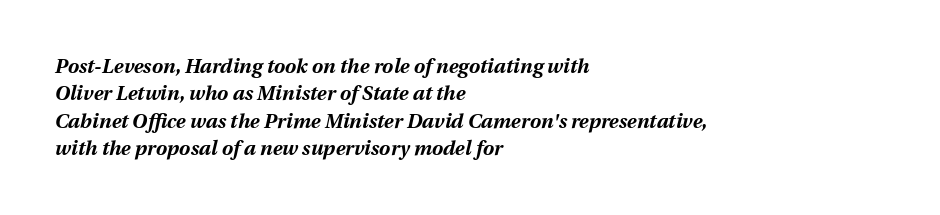
Q: Is the text bold? A: Yes.
Q: Is the text italic (slanted)? A: Yes, it leans right by about 12 degrees.
Q: Is the text underlined? A: No.
Q: How is the paragraph aligned? A: Left-aligned.
Q: Is the spacing between letters normal or unusually wide? A: Normal.
Q: Is the spacing between lines tight, normal or loose? A: Normal.
